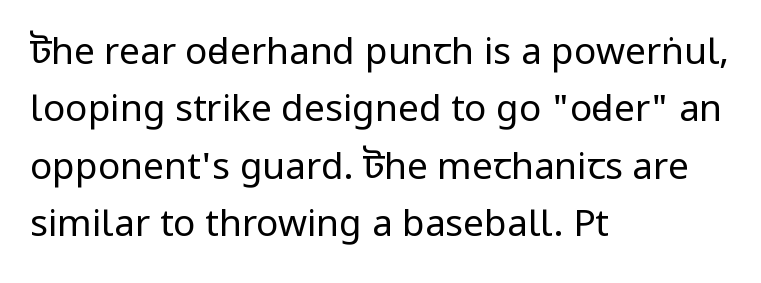
{"serif": "no", "italic": "no", "bold": "no", "weight": "regular", "width": "condensed", "stroke_contrast": "low", "x_height": "large", "monospaced": "no", "underline": "no", "align": "left", "line_spacing": "normal", "line_spacing_ratio": 1.55, "letter_spacing": "normal", "letter_spacing_em": 0.0, "glyph_px": 37}
